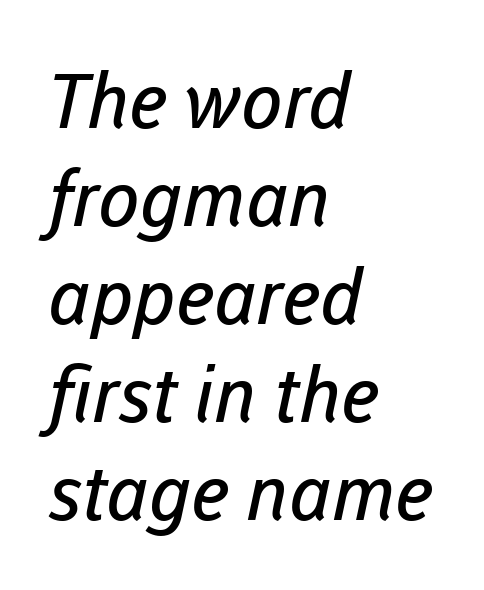
{"serif": "no", "bold": "no", "weight": "regular", "width": "normal", "stroke_contrast": "low", "x_height": "medium", "monospaced": "no", "underline": "no", "align": "left", "line_spacing": "normal", "line_spacing_ratio": 1.29, "letter_spacing": "normal", "letter_spacing_em": 0.0, "glyph_px": 76}
